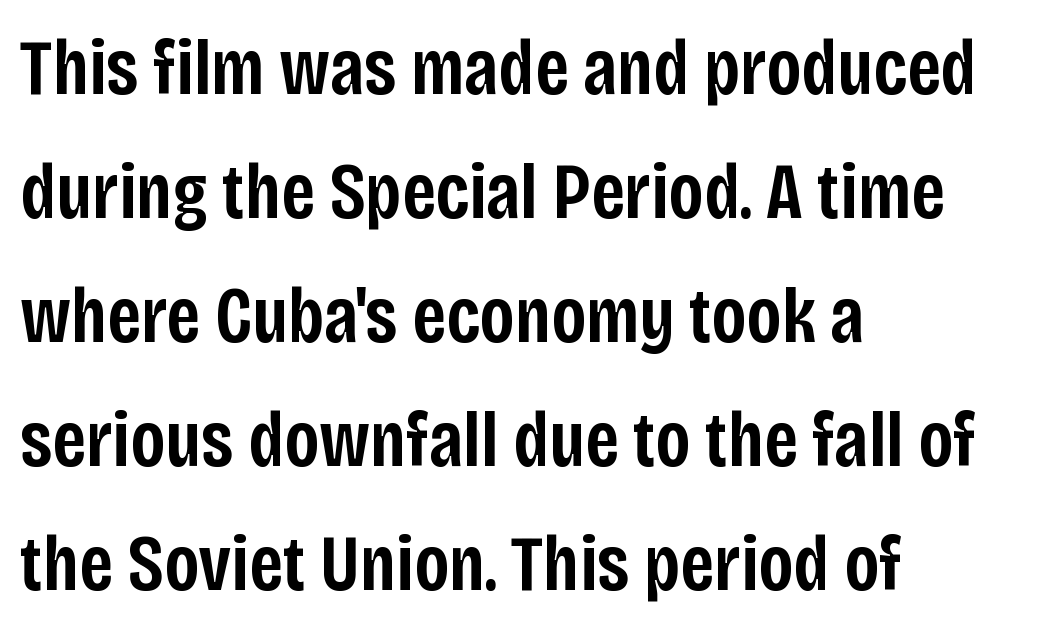
The image shows 79 px semibold, condensed sans-serif type, upright; set left-aligned, normal line spacing (1.57x), normal letter spacing, not underlined; low stroke contrast and a large x-height.
